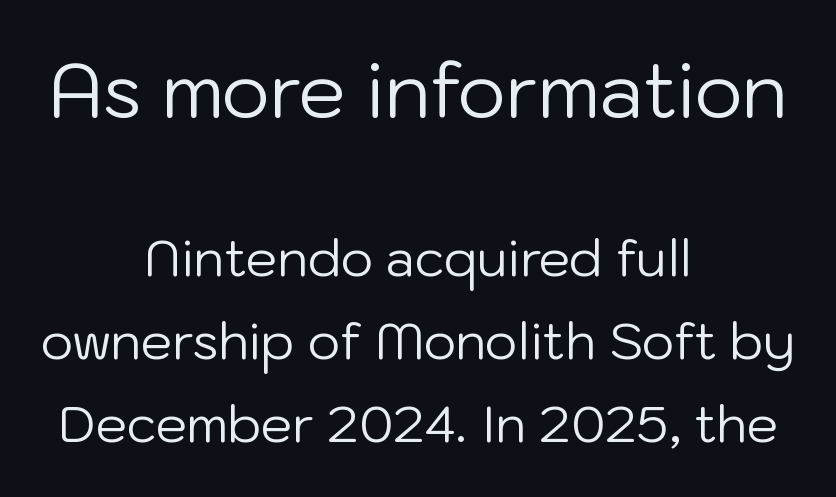
Horizontal bands of white between lines are of average thickness. These lines are rendered in a variable-pitch font. Is the block centered? Yes — each line is placed symmetrically about the middle. The passage shown is typeset with a sans-serif family. Tracking here is standard; glyphs follow each other at the usual distance. Weight: regular or lighter.
